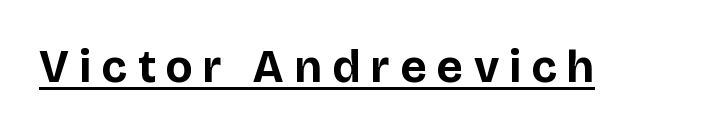
The passage shown is underscored from start to finish. Nope, no serifs anywhere on these letters. A typesetter would mark this as roman, not italic. The letters advance in unequal steps, a hallmark of proportional type. Does the weight exceed regular? Yes, all the way to bold.
